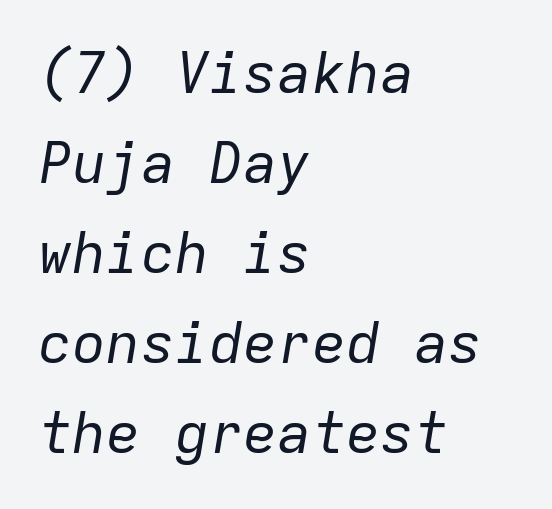
The passage shown is not bold in any degree. Leading: standard. Every character sits at an angle, as italics do. Clear beneath every line of the passage. Observe the ordinary spacing: letters are neighbours, not strangers. Does the copy run flush right? No — it runs flush left.
